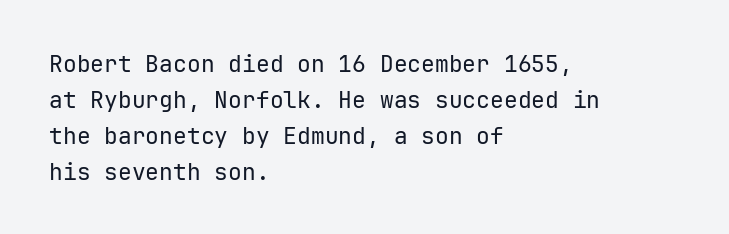
The foot of each line stays bare and open. It's the straight-up-and-down kind of type. The gaps between neighbouring characters are ordinary and unremarkable. A normal amount of white space separates one row of letters from the next. Typeset ragged right — the left edge is the straight one. Is the stroke heavy? The answer is a plain regular-or-lighter.
